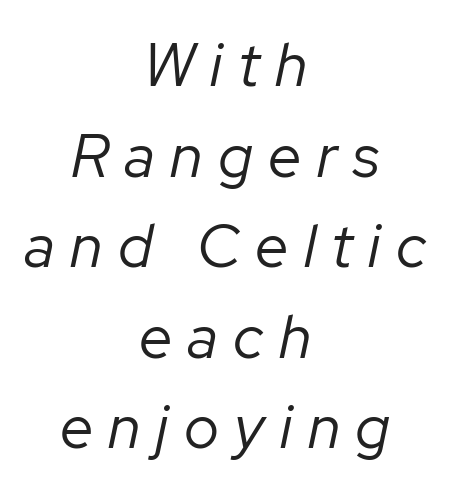
The image shows 60 px regular-weight type, italic (leaning right); set centered, normal line spacing (1.51x), unusually wide letter spacing (+0.26 em), not underlined; low stroke contrast and a medium x-height.
